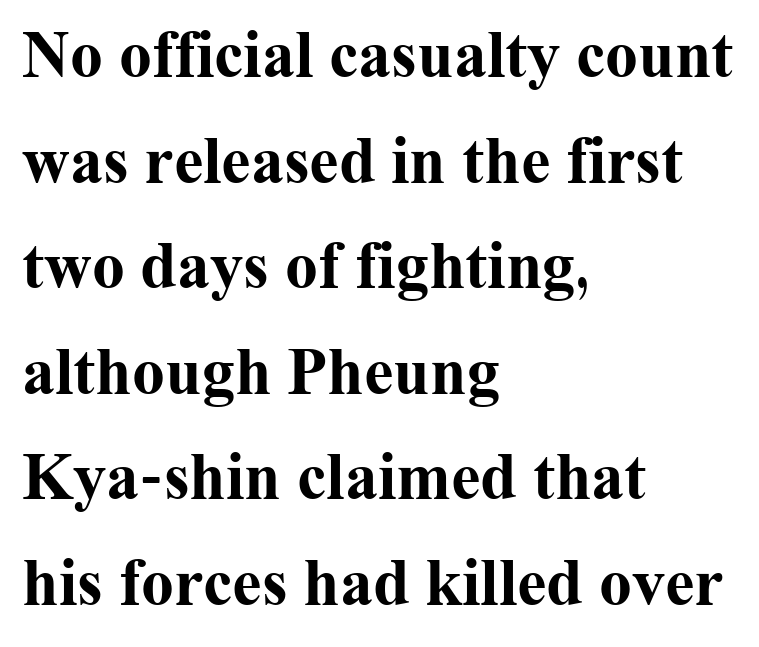
{"serif": "yes", "italic": "no", "bold": "yes", "weight": "bold", "width": "normal", "stroke_contrast": "medium", "x_height": "medium", "monospaced": "no", "underline": "no", "align": "left", "line_spacing": "normal", "line_spacing_ratio": 1.6, "letter_spacing": "normal", "letter_spacing_em": 0.0, "glyph_px": 66}
